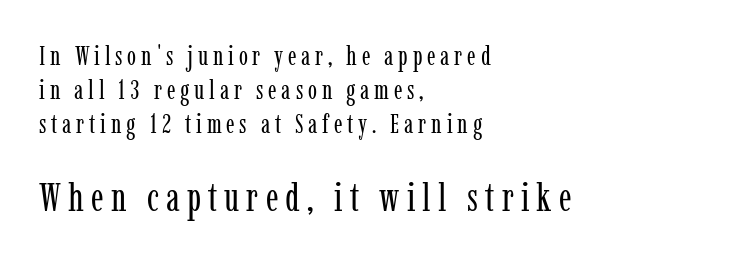
Q: Is the text bold? A: No.
Q: Is the text italic (slanted)? A: No, it is upright.
Q: Is the typeface a serif or a sans-serif typeface? A: Serif.
Q: Is the text underlined? A: No.
Q: How is the paragraph aligned? A: Left-aligned.
Q: Is the spacing between lines tight, normal or loose? A: Normal.
Q: Which block of text is set in a larger size, the first (top) or the second (bottom)? A: The second (bottom) one.
Q: Width (condensed, normal, or wide)? A: Condensed.
Q: Stroke contrast? A: Low.
Q: x-height? A: Medium.
Q: Monospaced? A: No.
